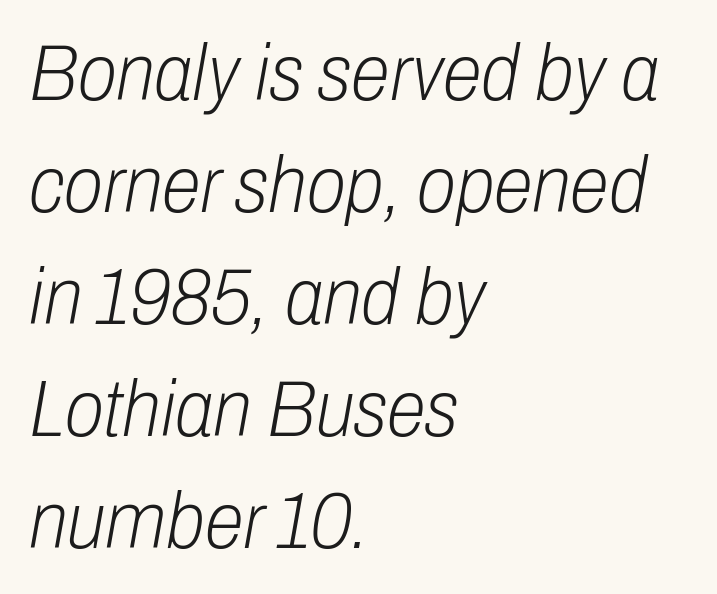
The image shows 80 px light, condensed type, italic (leaning right); set left-aligned, normal line spacing (1.4x), normal letter spacing, not underlined; low stroke contrast and a medium x-height.
